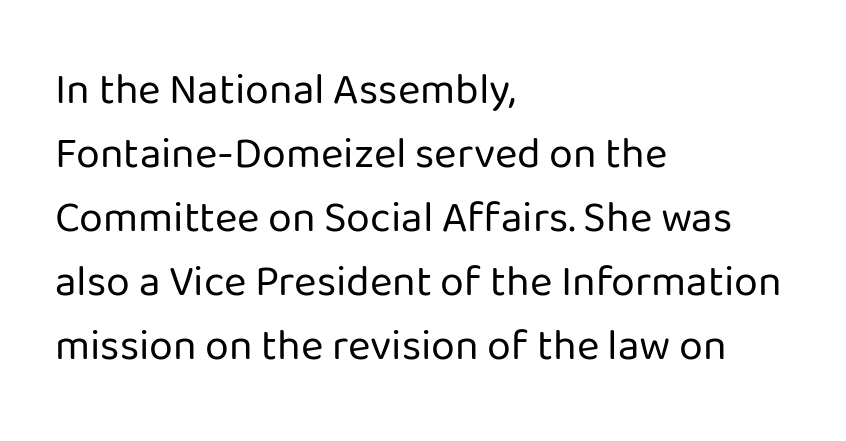
Think of a printed novel: that variable character pitch is what you see here. The paragraph has a hard left edge and a soft right edge. In terms of letterspacing, this is plain default setting. The glyphs in this specimen are sans serif. Each new line begins a customary step beneath the previous one. A clean baseline with only descenders dipping below it.
